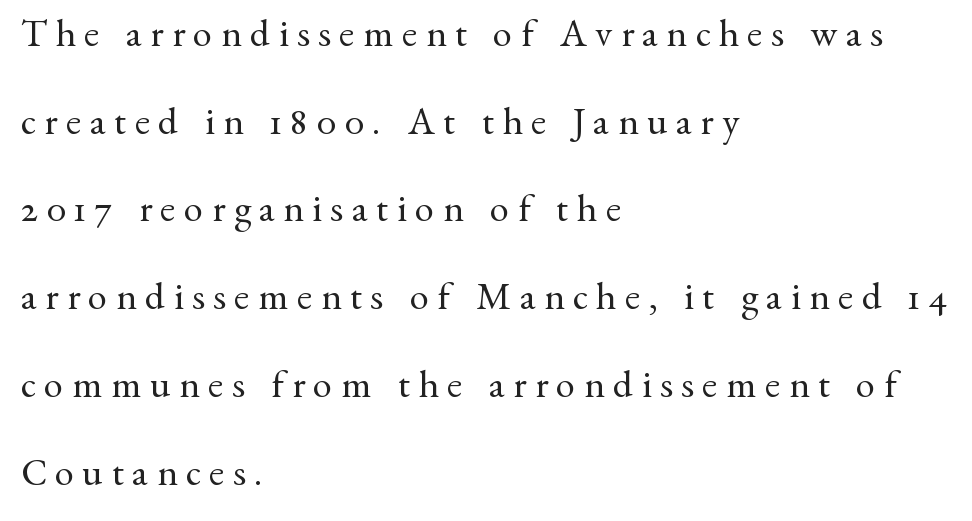
The image shows 39 px regular-weight serif type, upright; set left-aligned, loose line spacing (2.25x), unusually wide letter spacing (+0.22 em), not underlined; medium stroke contrast and a small x-height.
